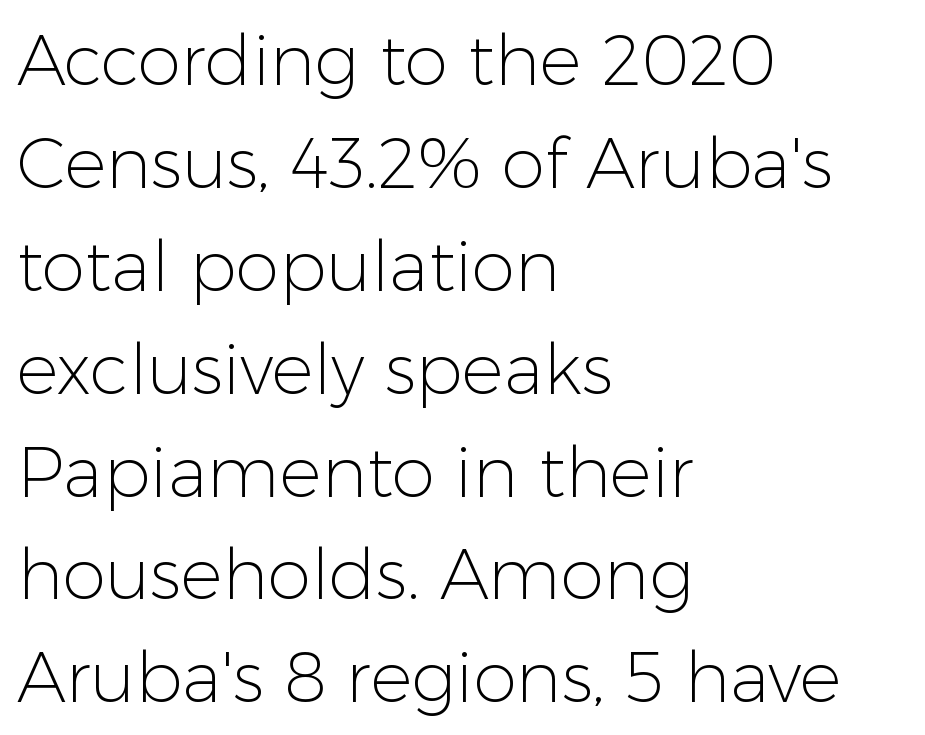
Q: Is the text bold? A: No.
Q: Is the text italic (slanted)? A: No, it is upright.
Q: Is the typeface a serif or a sans-serif typeface? A: Sans-serif.
Q: Is the text underlined? A: No.
Q: How is the paragraph aligned? A: Left-aligned.
Q: Is the spacing between letters normal or unusually wide? A: Normal.
Q: Is the spacing between lines tight, normal or loose? A: Normal.
Q: Width (condensed, normal, or wide)? A: Normal.
Q: Stroke contrast? A: Low.
Q: x-height? A: Medium.
Q: Monospaced? A: No.
